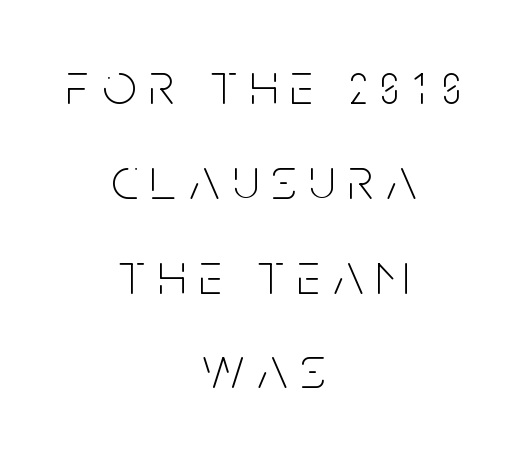
Q: Is the text bold? A: No.
Q: Is the text italic (slanted)? A: No, it is upright.
Q: Is the typeface a serif or a sans-serif typeface? A: Sans-serif.
Q: Is the text underlined? A: No.
Q: How is the paragraph aligned? A: Centered.
Q: Is the spacing between letters normal or unusually wide? A: Unusually wide.
Q: Is the spacing between lines tight, normal or loose? A: Normal.
Q: Width (condensed, normal, or wide)? A: Condensed.
Q: Stroke contrast? A: Low.
Q: x-height? A: Large.
Q: Monospaced? A: No.
